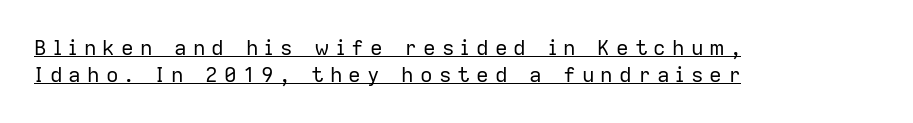
{"italic": "no", "bold": "no", "underline": "yes", "align": "left", "line_spacing": "normal", "line_spacing_ratio": 1.3, "letter_spacing": "wide", "letter_spacing_em": 0.29, "glyph_px": 21}
